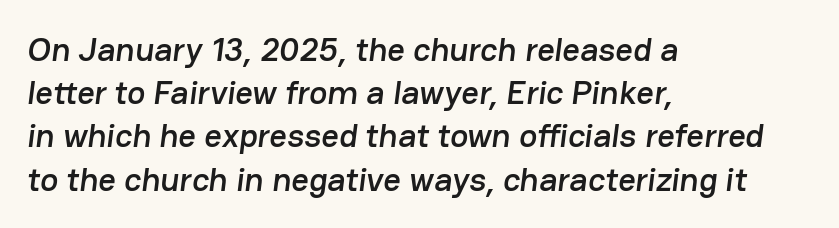
Each letter's strokes conclude bluntly, with no projecting serifs. Does the leading feel generous? No, just average. A typesetter would call this zero additional tracking. Character widths vary here, with narrow letters taking less room than wide ones. A bare baseline throughout the passage.
